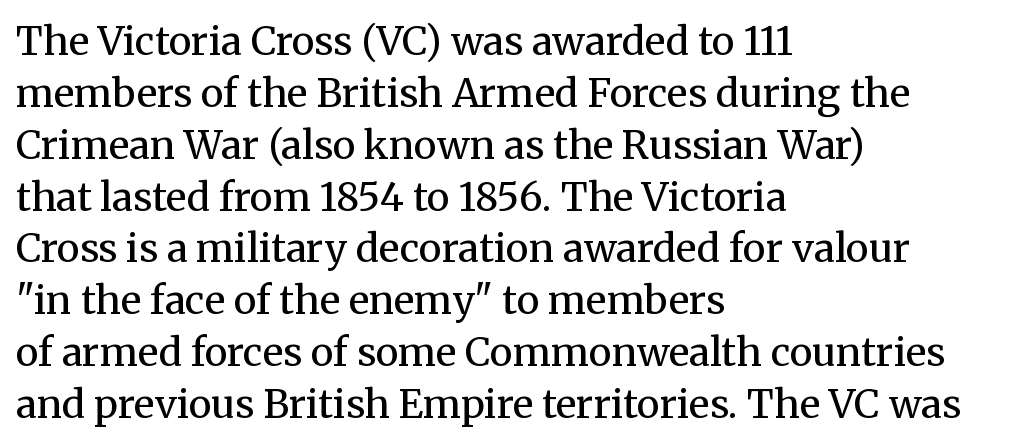
Q: Is the text bold? A: No.
Q: Is the text italic (slanted)? A: No, it is upright.
Q: Is the typeface a serif or a sans-serif typeface? A: Serif.
Q: Is the text underlined? A: No.
Q: How is the paragraph aligned? A: Left-aligned.
Q: Is the spacing between letters normal or unusually wide? A: Normal.
Q: Is the spacing between lines tight, normal or loose? A: Normal.
Q: Width (condensed, normal, or wide)? A: Normal.
Q: Stroke contrast? A: Medium.
Q: x-height? A: Medium.
Q: Monospaced? A: No.
